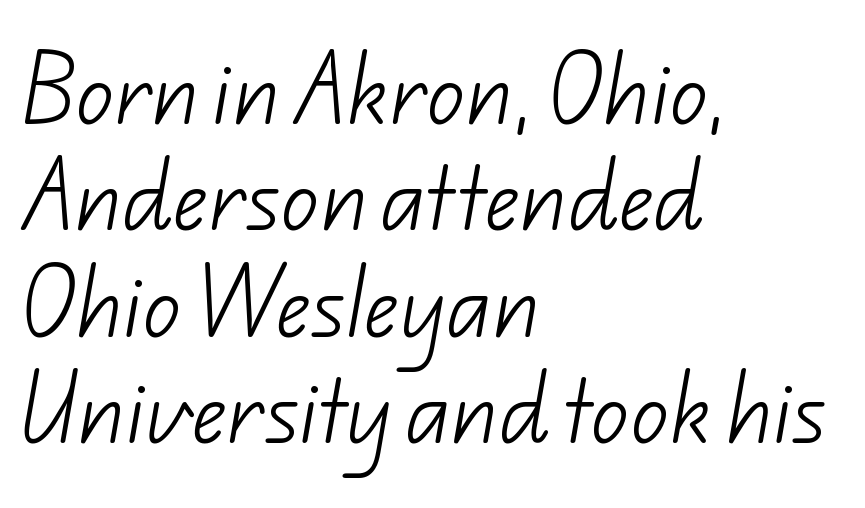
What's the leading like? Ordinary, nothing unusual. Decoration check: the copy has no underline. The passage shown is not bold in any degree. Looks like regular typesetting: each glyph gets only the width it needs. If you drew a ruler down the left edge, every line would touch it. The gaps between neighbouring characters are ordinary and unremarkable.
